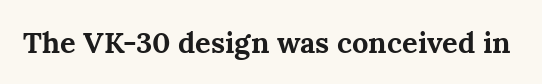
Q: Is the text bold? A: Yes.
Q: Is the text italic (slanted)? A: No, it is upright.
Q: Is the typeface a serif or a sans-serif typeface? A: Serif.
Q: Is the text underlined? A: No.
Q: Is the spacing between letters normal or unusually wide? A: Normal.
Q: Width (condensed, normal, or wide)? A: Normal.
Q: Stroke contrast? A: Medium.
Q: x-height? A: Medium.
Q: Monospaced? A: No.
